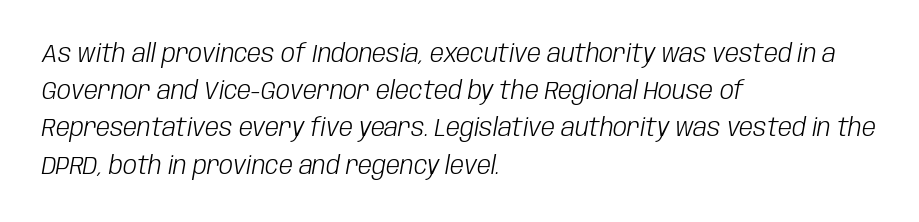
The image shows 25 px text type, italic (leaning right); set left-aligned, normal line spacing (1.49x), normal letter spacing, not underlined.
